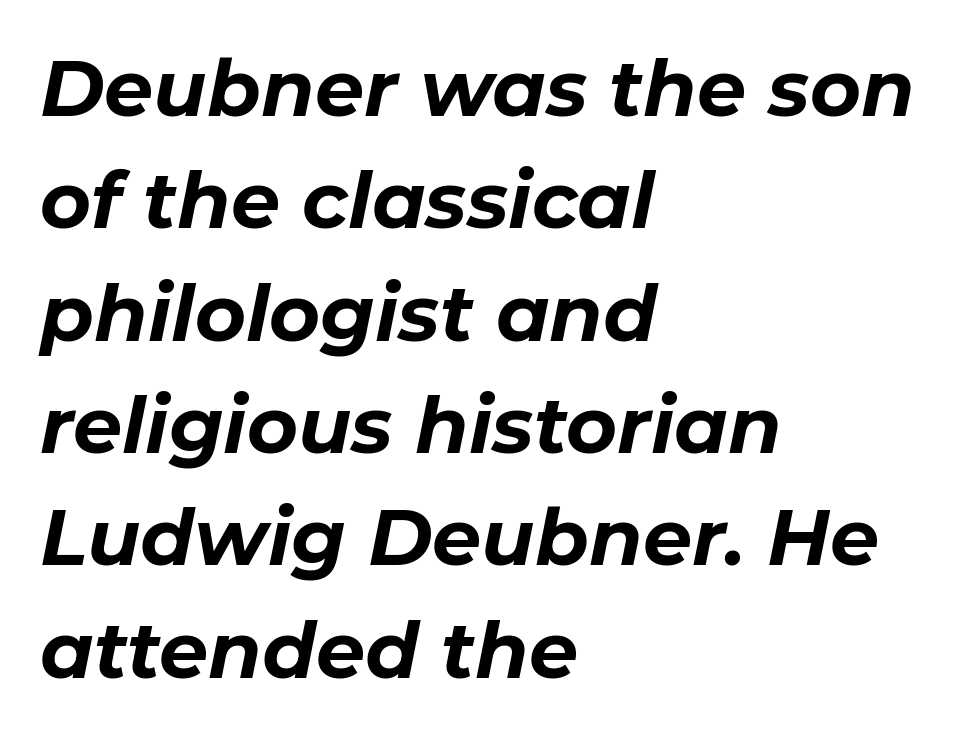
Q: Is the text bold? A: Yes.
Q: Is the text italic (slanted)? A: Yes, it leans right by about 11 degrees.
Q: Is the text underlined? A: No.
Q: How is the paragraph aligned? A: Left-aligned.
Q: Is the spacing between letters normal or unusually wide? A: Normal.
Q: Is the spacing between lines tight, normal or loose? A: Normal.
Q: Width (condensed, normal, or wide)? A: Normal.
Q: Stroke contrast? A: Low.
Q: x-height? A: Medium.
Q: Monospaced? A: No.
